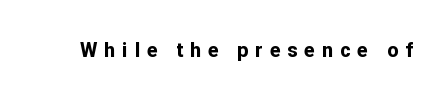
Q: Is the text bold? A: Yes.
Q: Is the text italic (slanted)? A: No, it is upright.
Q: Is the text underlined? A: No.
Q: Is the spacing between letters normal or unusually wide? A: Unusually wide.
